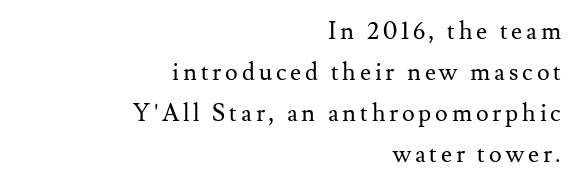
{"italic": "no", "bold": "no", "underline": "no", "align": "right", "line_spacing_ratio": 1.71, "glyph_px": 24}
